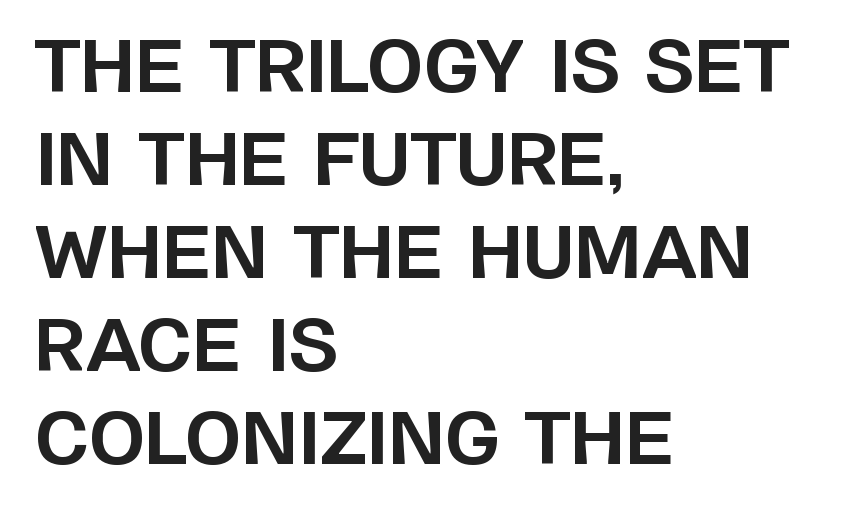
Q: Is the text bold? A: Yes.
Q: Is the text italic (slanted)? A: No, it is upright.
Q: Is the typeface a serif or a sans-serif typeface? A: Sans-serif.
Q: Is the text underlined? A: No.
Q: How is the paragraph aligned? A: Left-aligned.
Q: Is the spacing between letters normal or unusually wide? A: Normal.
Q: Is the spacing between lines tight, normal or loose? A: Normal.
Q: Width (condensed, normal, or wide)? A: Normal.
Q: Stroke contrast? A: Low.
Q: x-height? A: Large.
Q: Monospaced? A: No.
